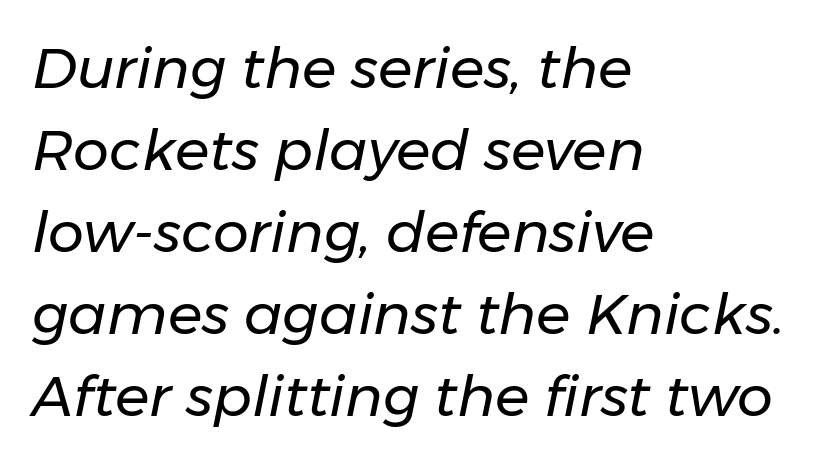
Q: Is the text bold? A: No.
Q: Is the text italic (slanted)? A: Yes, it leans right by about 11 degrees.
Q: Is the text underlined? A: No.
Q: How is the paragraph aligned? A: Left-aligned.
Q: Is the spacing between letters normal or unusually wide? A: Normal.
Q: Is the spacing between lines tight, normal or loose? A: Normal.
Q: Width (condensed, normal, or wide)? A: Normal.
Q: Stroke contrast? A: Low.
Q: x-height? A: Medium.
Q: Monospaced? A: No.
